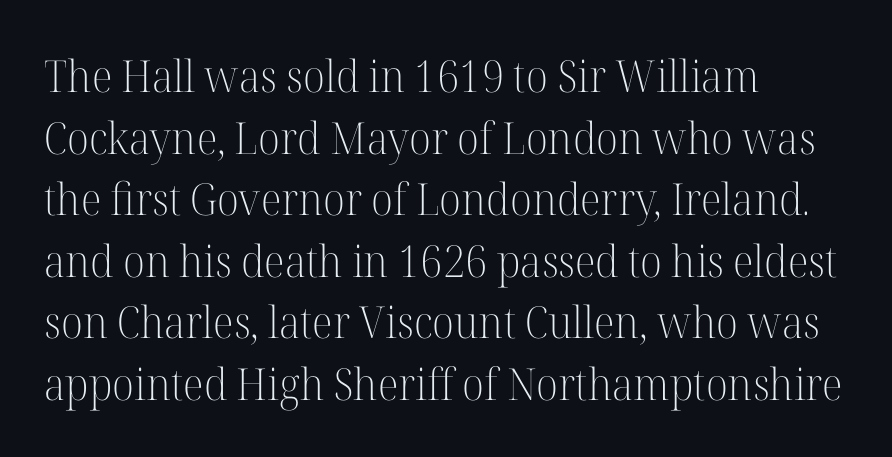
{"serif": "yes", "italic": "no", "bold": "no", "weight": "light", "width": "normal", "stroke_contrast": "high", "x_height": "medium", "monospaced": "no", "underline": "no", "align": "left", "line_spacing": "normal", "line_spacing_ratio": 1.4, "letter_spacing": "normal", "letter_spacing_em": 0.0, "glyph_px": 44}
